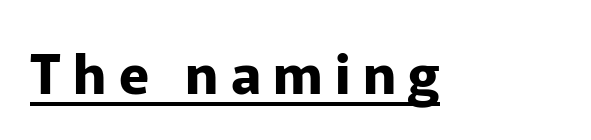
{"serif": "no", "italic": "no", "bold": "yes", "weight": "bold", "width": "normal", "stroke_contrast": "low", "x_height": "medium", "monospaced": "no", "underline": "yes", "letter_spacing": "wide", "letter_spacing_em": 0.22, "glyph_px": 55}
